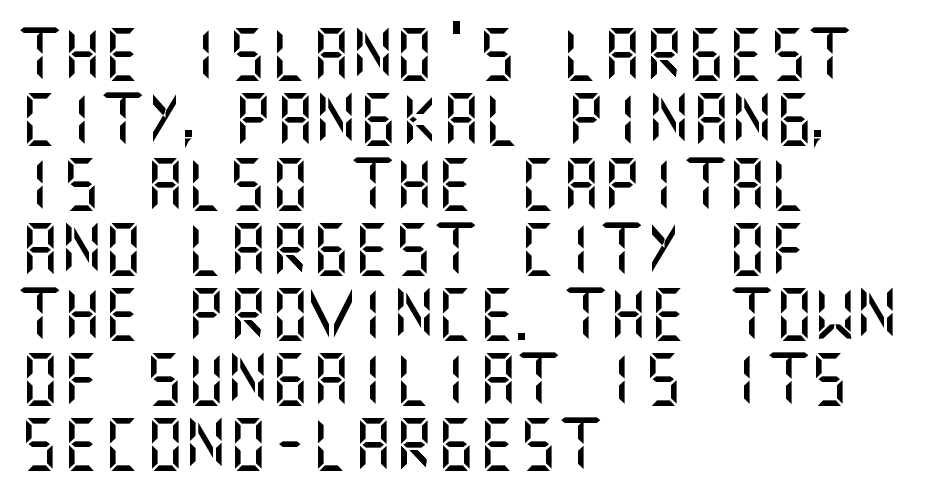
{"serif": "no", "italic": "no", "width": "normal", "stroke_contrast": "medium", "x_height": "large", "underline": "no", "align": "left", "line_spacing": "normal", "line_spacing_ratio": 1.25, "letter_spacing": "normal", "letter_spacing_em": 0.0, "glyph_px": 52}
